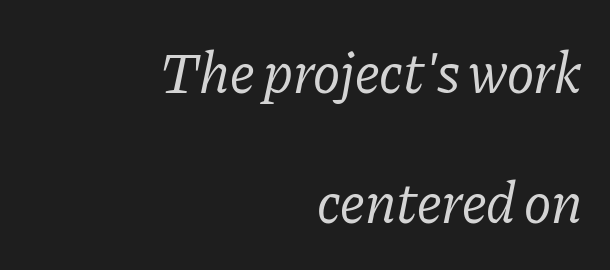
Q: Is the text bold? A: No.
Q: Is the text italic (slanted)? A: Yes, it leans right by about 11 degrees.
Q: Is the typeface a serif or a sans-serif typeface? A: Serif.
Q: Is the text underlined? A: No.
Q: How is the paragraph aligned? A: Right-aligned.
Q: Is the spacing between letters normal or unusually wide? A: Normal.
Q: Is the spacing between lines tight, normal or loose? A: Loose.
Q: Width (condensed, normal, or wide)? A: Normal.
Q: Stroke contrast? A: Low.
Q: x-height? A: Medium.
Q: Monospaced? A: No.
